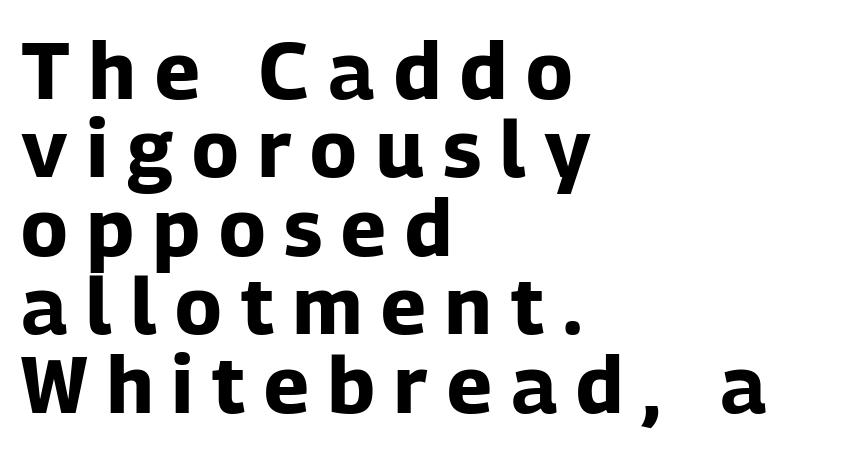
Inter-character spacing is expanded well beyond the font's built-in metrics. Stroke thickness is high; the sample reads as a true bold. Any mark beneath the type? The region is blank. The setting favours the left margin, as ordinary paragraphs usually do.
